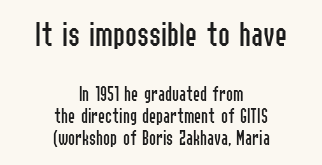
Nothing unusual about the tracking: characters are spaced as the font intends. The face used here is proportionally spaced, like ordinary book or web type. Does the copy run flush right? No — it is centered line by line. Look at the bottom of the vertical strokes: they stop flat, with no serifs.
